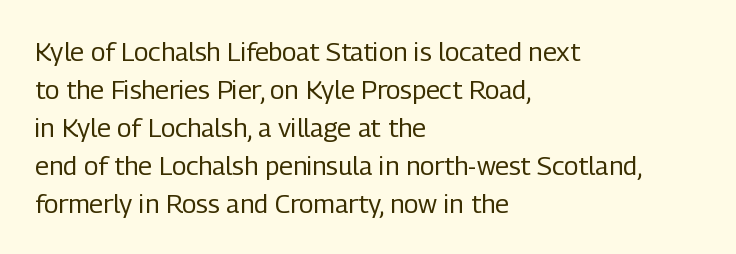
Q: Is the text bold? A: No.
Q: Is the text italic (slanted)? A: No, it is upright.
Q: Is the text underlined? A: No.
Q: How is the paragraph aligned? A: Left-aligned.
Q: Is the spacing between letters normal or unusually wide? A: Normal.
Q: Is the spacing between lines tight, normal or loose? A: Normal.
